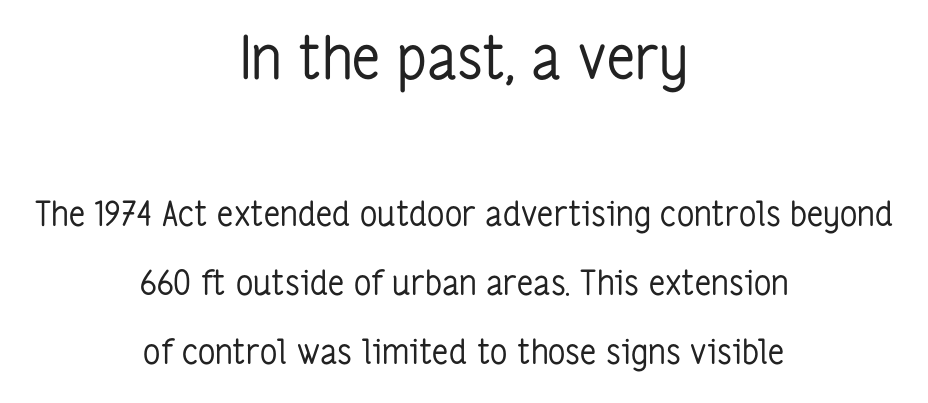
Q: Is the text bold? A: No.
Q: Is the text italic (slanted)? A: No, it is upright.
Q: Is the typeface a serif or a sans-serif typeface? A: Sans-serif.
Q: Is the text underlined? A: No.
Q: How is the paragraph aligned? A: Centered.
Q: Is the spacing between letters normal or unusually wide? A: Normal.
Q: Is the spacing between lines tight, normal or loose? A: Loose.
Q: Which block of text is set in a larger size, the first (top) or the second (bottom)? A: The first (top) one.
Q: Width (condensed, normal, or wide)? A: Condensed.
Q: Stroke contrast? A: Low.
Q: x-height? A: Medium.
Q: Monospaced? A: No.
